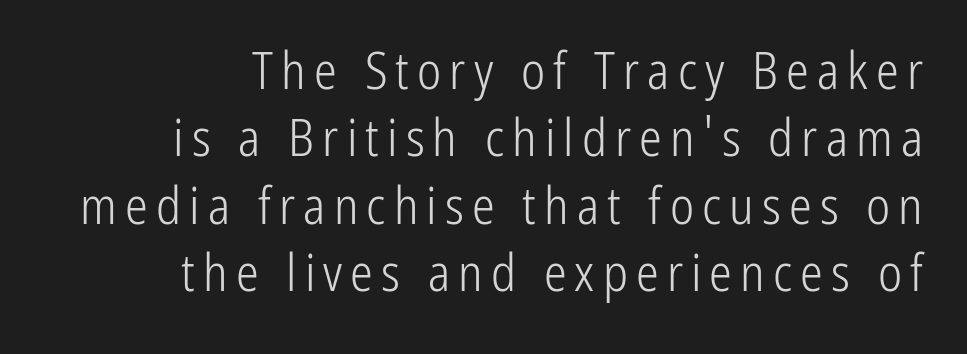
Anything drawn beneath the words? Only blank space. Quick note: interline space is typical. This is not heavy type; no bold has been used. Each line ends at the same right margin while the left side varies. Style check: upright. The text was rendered using a sans face with plain stroke endings.
